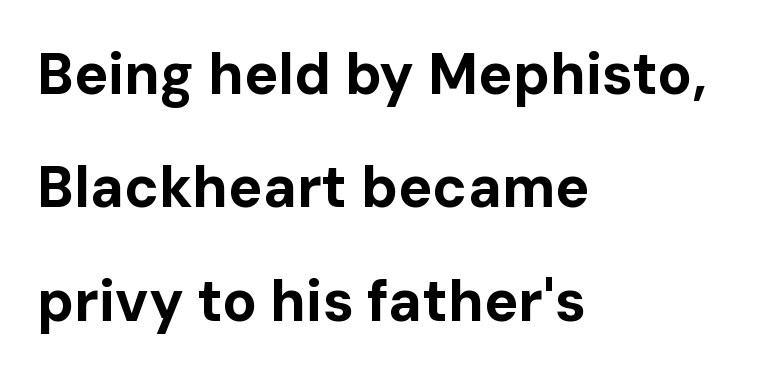
Q: Is the text bold? A: Yes.
Q: Is the text italic (slanted)? A: No, it is upright.
Q: Is the typeface a serif or a sans-serif typeface? A: Sans-serif.
Q: Is the text underlined? A: No.
Q: How is the paragraph aligned? A: Left-aligned.
Q: Is the spacing between letters normal or unusually wide? A: Normal.
Q: Is the spacing between lines tight, normal or loose? A: Loose.
Q: Width (condensed, normal, or wide)? A: Normal.
Q: Stroke contrast? A: Low.
Q: x-height? A: Medium.
Q: Monospaced? A: No.
